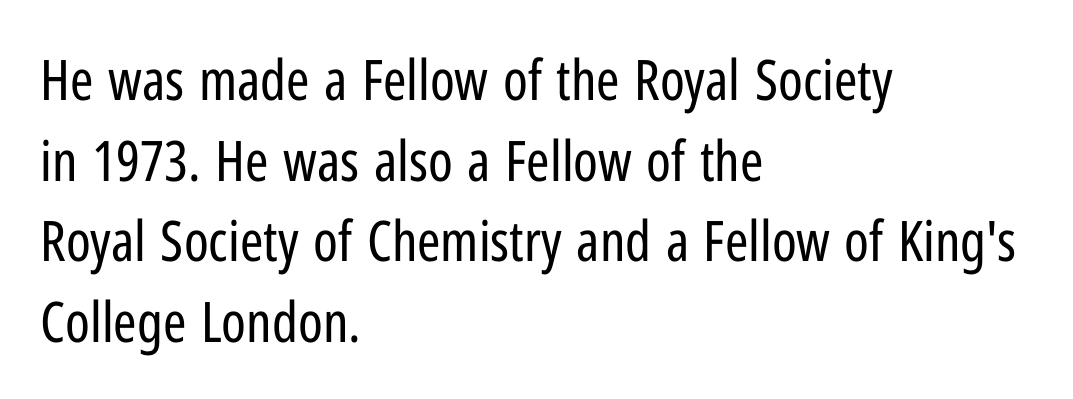
Q: Is the text bold? A: No.
Q: Is the text italic (slanted)? A: No, it is upright.
Q: Is the typeface a serif or a sans-serif typeface? A: Sans-serif.
Q: Is the text underlined? A: No.
Q: How is the paragraph aligned? A: Left-aligned.
Q: Is the spacing between letters normal or unusually wide? A: Normal.
Q: Is the spacing between lines tight, normal or loose? A: Normal.
Q: Width (condensed, normal, or wide)? A: Condensed.
Q: Stroke contrast? A: Low.
Q: x-height? A: Medium.
Q: Monospaced? A: No.
